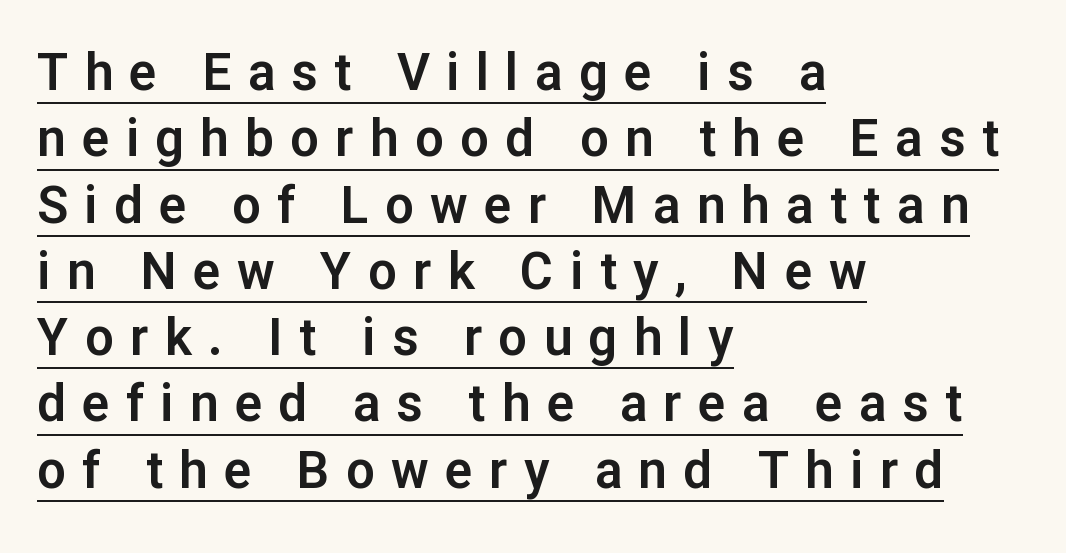
This is sans-serif lettering, the kind often seen on screens and signage. Looks like regular typesetting: each glyph gets only the width it needs. Style check: upright. Notice how descenders clear the ascenders below comfortably — that's standard leading.
